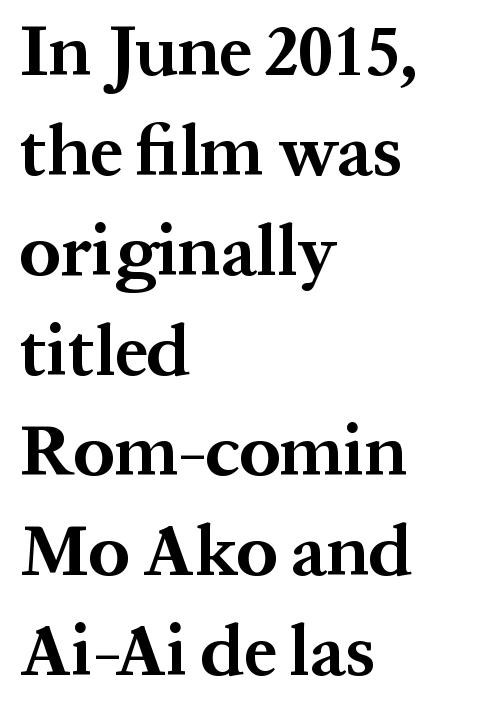
Each glyph is drawn with heavy, bold strokes. The passage shown is typeset with a serif family. The vertical gap from one line to the next is medium. Type without underlining. Which margin do the lines hug? The left one — the right edge is uneven.
